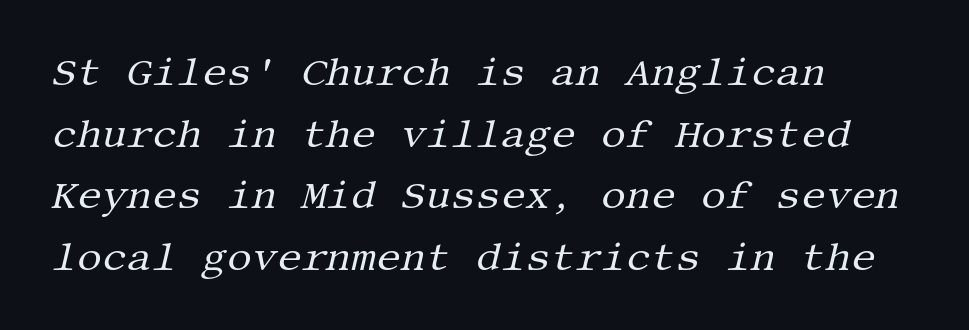
The image shows 39 px regular-weight serif type, italic (leaning right); set left-aligned, normal line spacing (1.58x), normal letter spacing, not underlined; medium stroke contrast and a large x-height.
